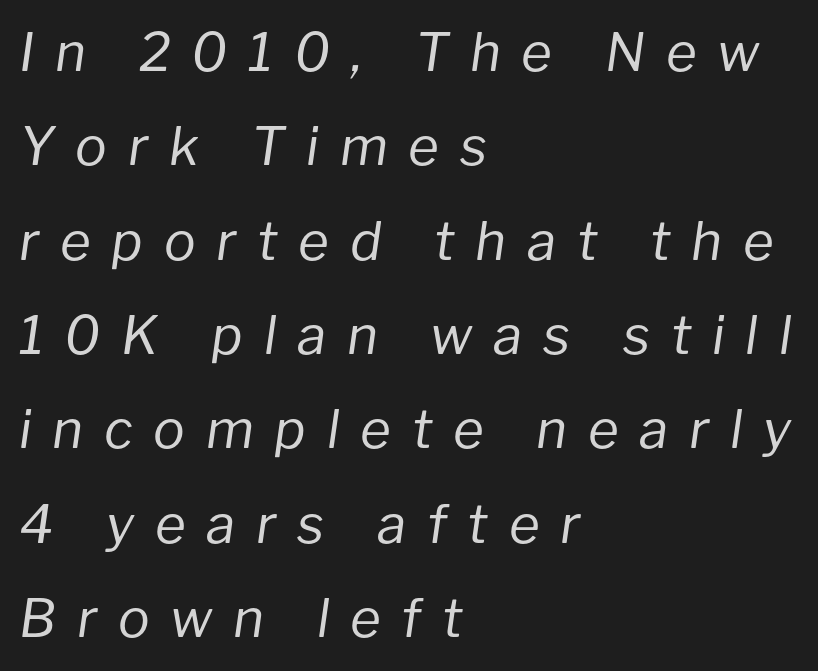
The image shows 53 px regular-weight type, italic (leaning right); set left-aligned, line spacing 1.78x, unusually wide letter spacing (+0.39 em), not underlined; low stroke contrast and a medium x-height.
